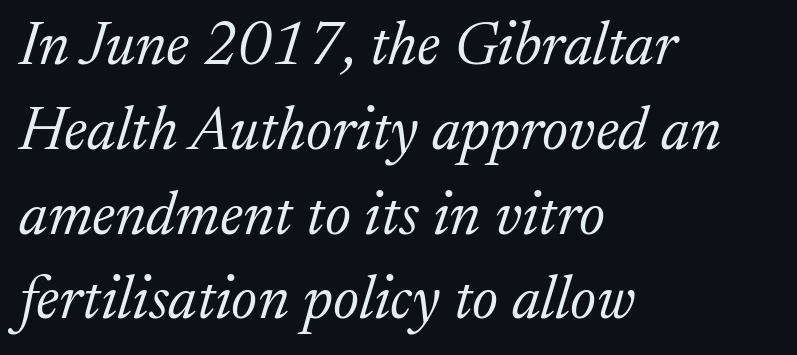
{"serif": "yes", "italic": "yes", "lean": "right", "slant_degrees": 17, "bold": "no", "weight": "light", "width": "normal", "stroke_contrast": "low", "x_height": "medium", "monospaced": "no", "underline": "no", "align": "left", "line_spacing": "normal", "line_spacing_ratio": 1.39, "letter_spacing": "normal", "letter_spacing_em": 0.0, "glyph_px": 61}
